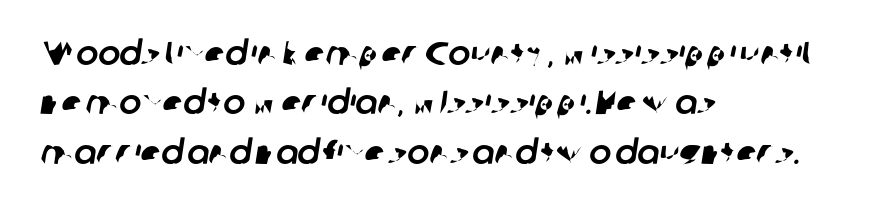
The image shows 33 px sans-serif type; set left-aligned, normal line spacing (1.5x), normal letter spacing, not underlined; low stroke contrast and a medium x-height.
